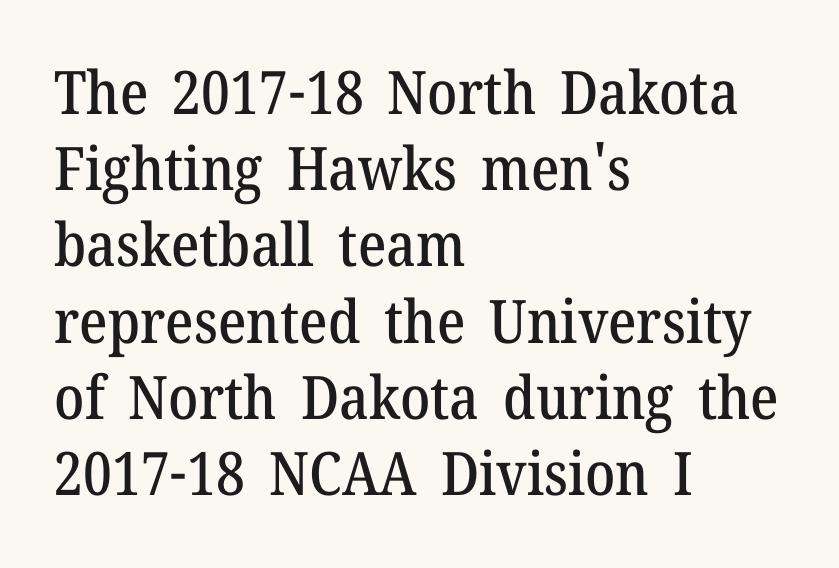
{"serif": "yes", "italic": "no", "width": "normal", "stroke_contrast": "medium", "x_height": "medium", "monospaced": "no", "underline": "no", "align": "left", "line_spacing": "normal", "line_spacing_ratio": 1.27, "letter_spacing": "normal", "letter_spacing_em": 0.0, "glyph_px": 60}
